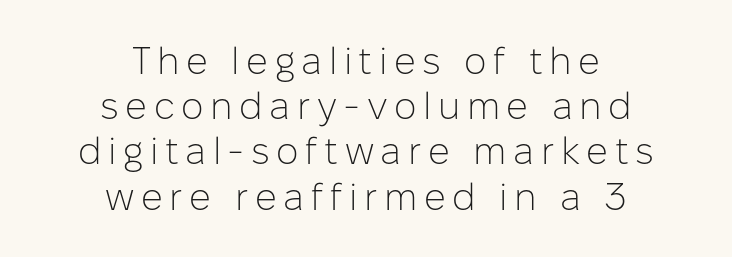
Q: Is the text bold? A: No.
Q: Is the text italic (slanted)? A: No, it is upright.
Q: Is the typeface a serif or a sans-serif typeface? A: Sans-serif.
Q: Is the text underlined? A: No.
Q: How is the paragraph aligned? A: Centered.
Q: Width (condensed, normal, or wide)? A: Normal.
Q: Stroke contrast? A: Low.
Q: x-height? A: Medium.
Q: Monospaced? A: No.
